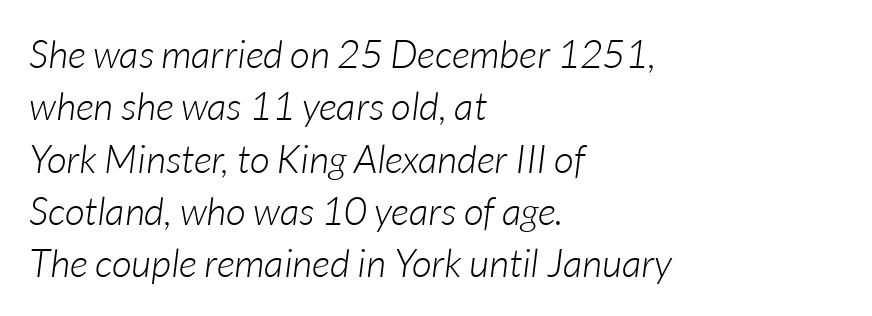
The image shows 39 px light type, italic (leaning right); set left-aligned, normal line spacing (1.34x), normal letter spacing, not underlined; low stroke contrast and a medium x-height.
